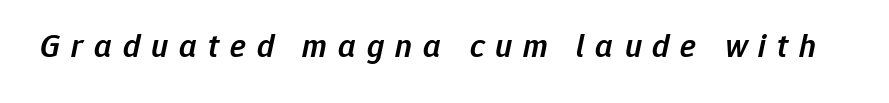
The image shows 33 px semibold type, italic (leaning right); set unusually wide letter spacing (+0.33 em), not underlined; low stroke contrast and a medium x-height.
